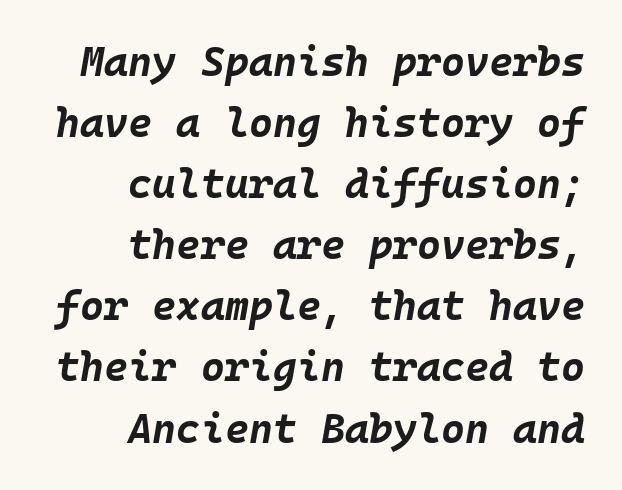
The image shows 41 px bold type, italic (leaning right), monospaced; set right-aligned, normal line spacing (1.49x), normal letter spacing, not underlined; low stroke contrast and a large x-height.
